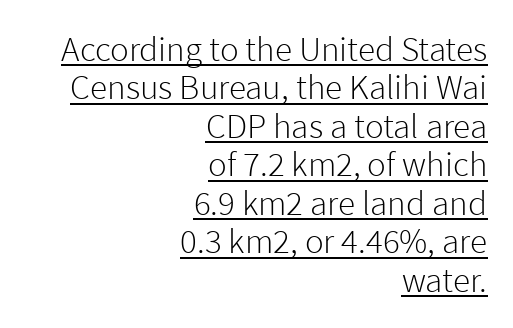
Q: Is the text bold? A: No.
Q: Is the text italic (slanted)? A: No, it is upright.
Q: Is the typeface a serif or a sans-serif typeface? A: Sans-serif.
Q: Is the text underlined? A: Yes.
Q: How is the paragraph aligned? A: Right-aligned.
Q: Is the spacing between letters normal or unusually wide? A: Normal.
Q: Is the spacing between lines tight, normal or loose? A: Tight.
Q: Width (condensed, normal, or wide)? A: Normal.
Q: Stroke contrast? A: Low.
Q: x-height? A: Medium.
Q: Monospaced? A: No.
